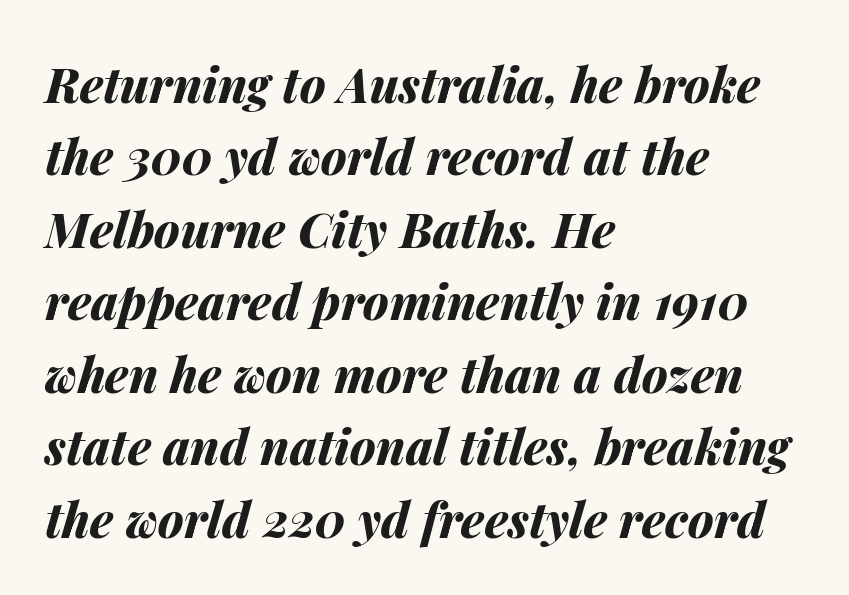
The typography opts for an oblique posture over an upright one. Do the characters align in a grid? No, the font is proportional. Is the block centered? No — it sits flush against the left margin. Does extra space separate the letters? No, they use regular spacing. The area under the type is left untouched. In terms of weight, the rendering is a true, heavy bold.
